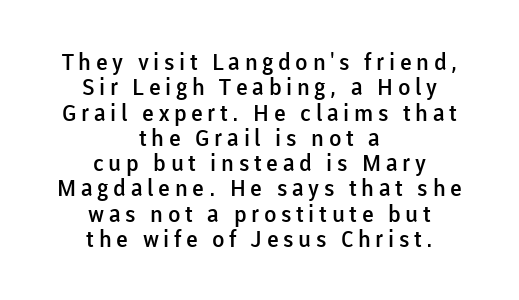
Q: Is the text bold? A: Semi-bold.
Q: Is the text italic (slanted)? A: No, it is upright.
Q: Is the text underlined? A: No.
Q: How is the paragraph aligned? A: Centered.
Q: Is the spacing between letters normal or unusually wide? A: Unusually wide.
Q: Is the spacing between lines tight, normal or loose? A: Tight.
